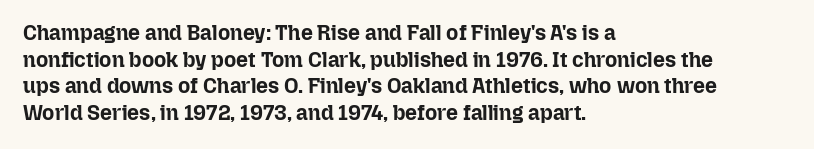
{"italic": "no", "bold": "yes", "underline": "no", "align": "left", "line_spacing": "normal", "line_spacing_ratio": 1.27, "letter_spacing": "normal", "letter_spacing_em": 0.0, "glyph_px": 21}
